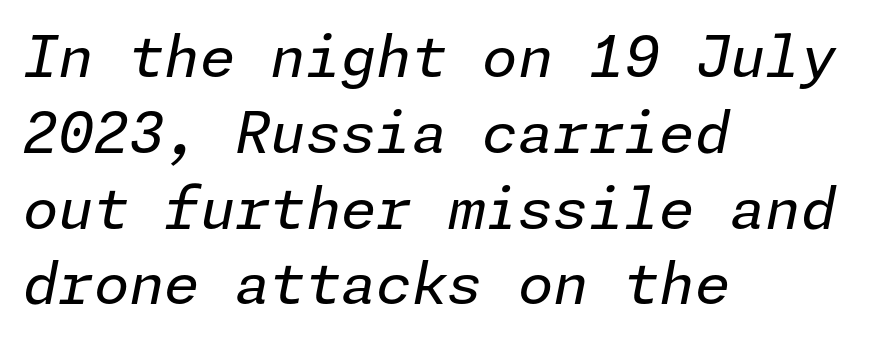
Vertical stems look standard width or narrower in stroke. Rows of type keep a routine distance in the vertical direction. Letters rest on an invisible, unmarked baseline. Quick note: italic. The setting favours the left margin, as ordinary paragraphs usually do. The horizontal fit of the characters is conventional and even.
